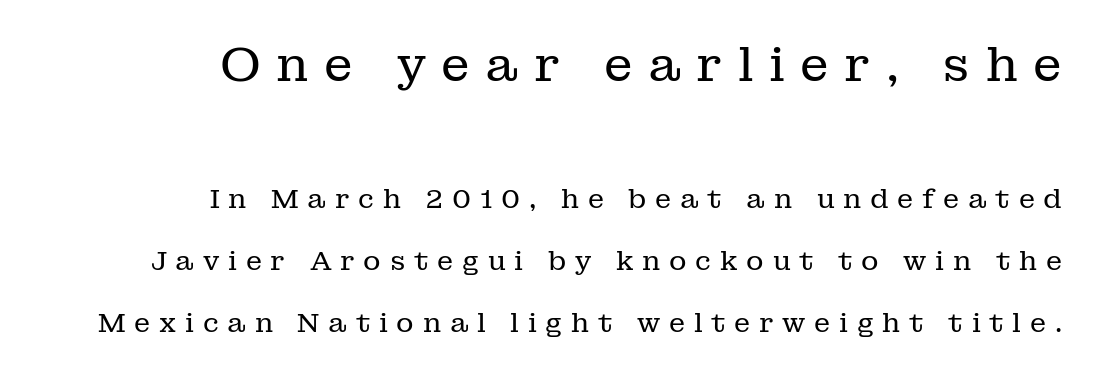
The image shows 48 px regular-weight serif type, upright; set right-aligned, loose line spacing (2.29x), unusually wide letter spacing (+0.32 em), not underlined; the first (top) block is 1.78x larger; low stroke contrast and a medium x-height.
